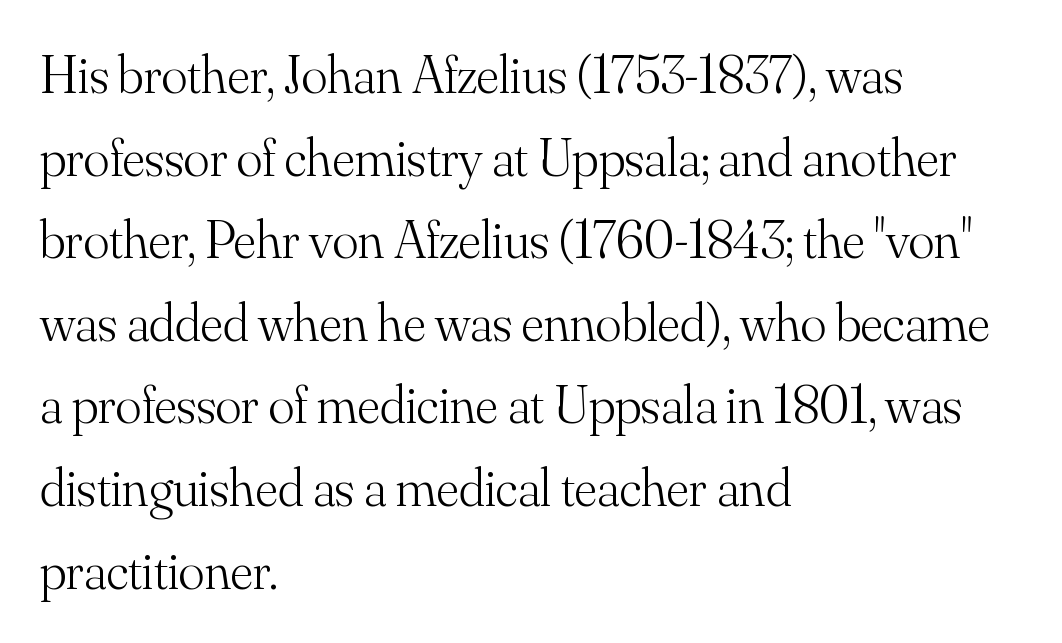
The image shows 54 px light serif type, upright; set left-aligned, normal line spacing (1.53x), normal letter spacing, not underlined; medium stroke contrast and a small x-height.
